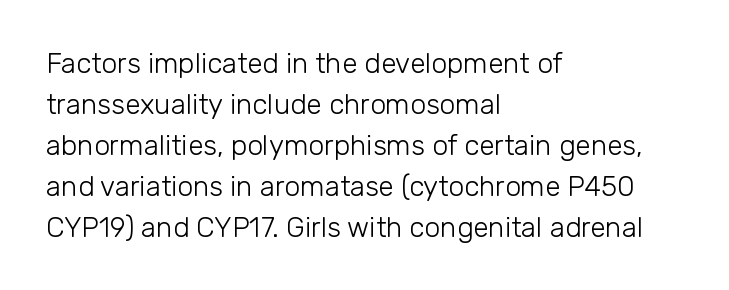
{"serif": "no", "italic": "no", "bold": "no", "weight": "light", "width": "normal", "stroke_contrast": "low", "x_height": "medium", "monospaced": "no", "underline": "no", "align": "left", "line_spacing": "normal", "line_spacing_ratio": 1.46, "letter_spacing": "normal", "letter_spacing_em": 0.0, "glyph_px": 28}
